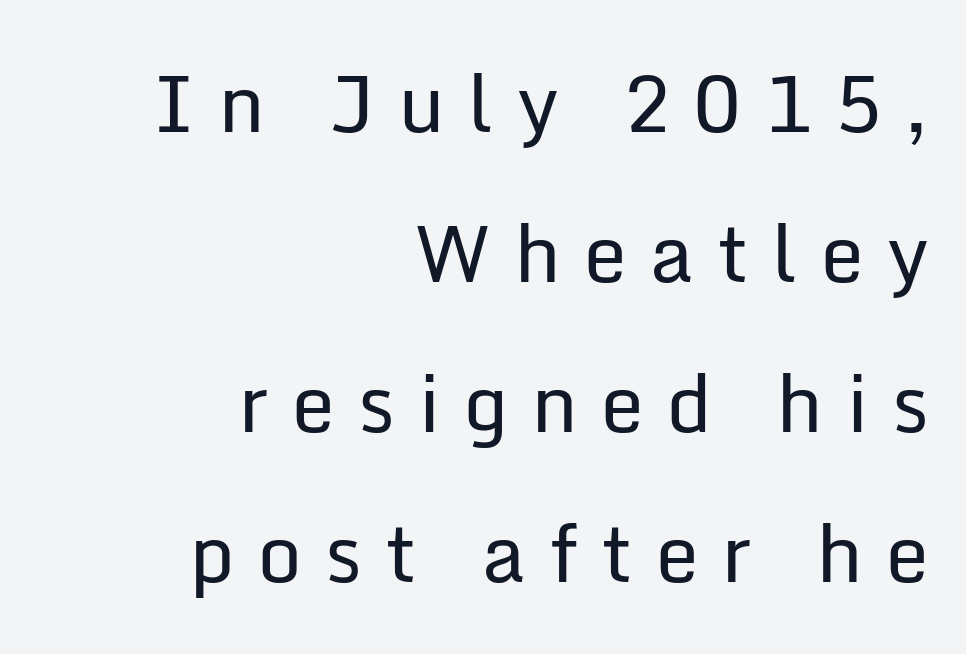
The specimen omits any rule beneath the text block's lines. Right-aligned paragraph, ragged on the left. The weight would be labelled regular, book, light, or lighter still. The rendering uses a large line-height, opening up the rows.
